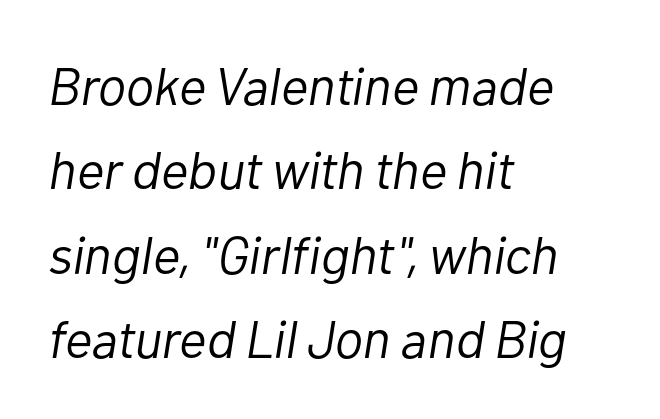
Q: Is the text bold? A: No.
Q: Is the text italic (slanted)? A: Yes, it leans right by about 10 degrees.
Q: Is the text underlined? A: No.
Q: How is the paragraph aligned? A: Left-aligned.
Q: Is the spacing between letters normal or unusually wide? A: Normal.
Q: Is the spacing between lines tight, normal or loose? A: Normal.
Q: Width (condensed, normal, or wide)? A: Normal.
Q: Stroke contrast? A: Low.
Q: x-height? A: Medium.
Q: Monospaced? A: No.
